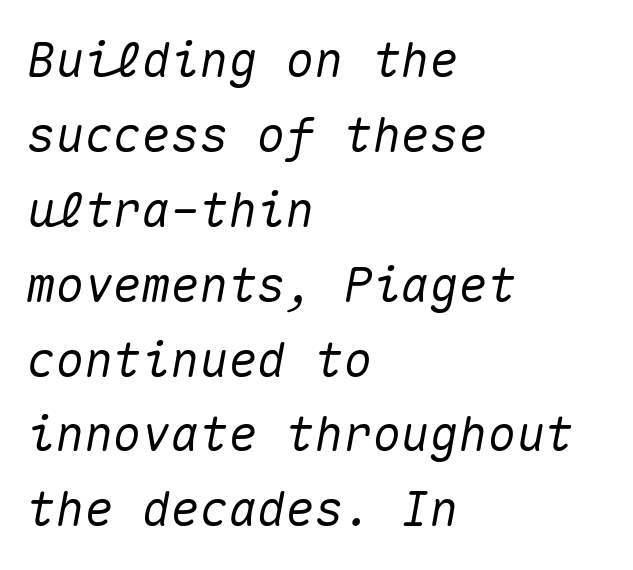
The letterforms sit shoulder to shoulder at normal distance. Each row of text sits above clean, open space. This sample keeps an unexceptional amount of space between lines. The typography opts for an oblique posture over an upright one.
